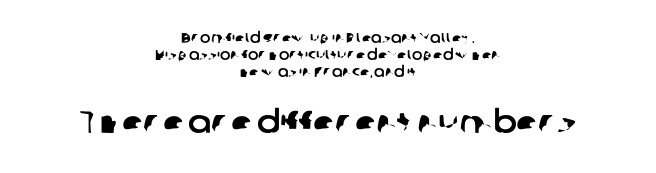
Q: Is the typeface a serif or a sans-serif typeface? A: Sans-serif.
Q: Is the text underlined? A: No.
Q: How is the paragraph aligned? A: Centered.
Q: Is the spacing between letters normal or unusually wide? A: Normal.
Q: Which block of text is set in a larger size, the first (top) or the second (bottom)? A: The second (bottom) one.
Q: Width (condensed, normal, or wide)? A: Normal.
Q: Stroke contrast? A: Low.
Q: x-height? A: Medium.
Q: Monospaced? A: No.
